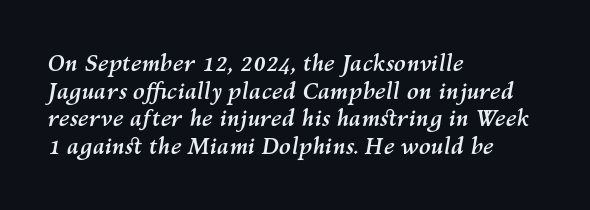
{"italic": "yes", "lean": "right", "slant_degrees": 10, "bold": "yes", "underline": "no", "align": "left", "line_spacing": "normal", "line_spacing_ratio": 1.26, "letter_spacing": "normal", "letter_spacing_em": 0.0, "glyph_px": 22}
